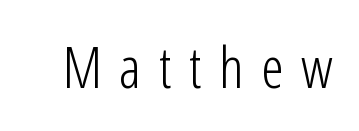
Q: Is the text bold? A: No.
Q: Is the text italic (slanted)? A: No, it is upright.
Q: Is the typeface a serif or a sans-serif typeface? A: Sans-serif.
Q: Is the text underlined? A: No.
Q: Is the spacing between letters normal or unusually wide? A: Unusually wide.
Q: Width (condensed, normal, or wide)? A: Condensed.
Q: Stroke contrast? A: Low.
Q: x-height? A: Medium.
Q: Monospaced? A: No.
